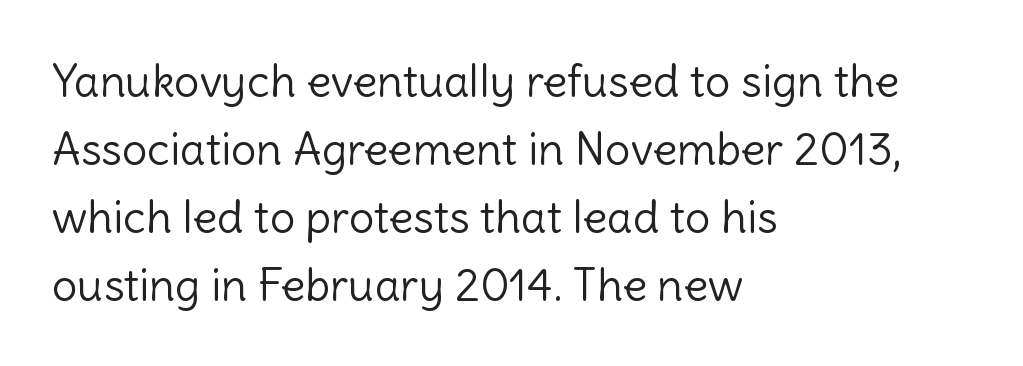
The image shows 45 px light sans-serif type, upright; set left-aligned, normal line spacing (1.51x), normal letter spacing, not underlined; a medium x-height.
